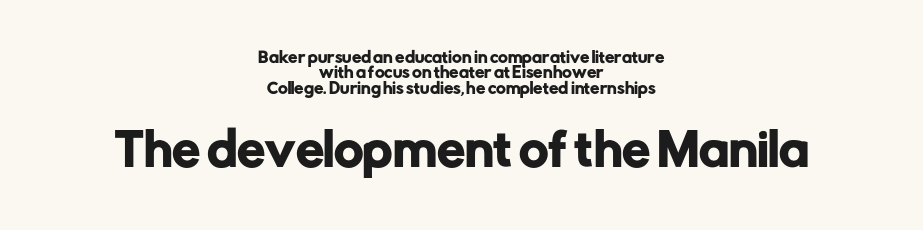
Q: Is the text italic (slanted)? A: No, it is upright.
Q: Is the typeface a serif or a sans-serif typeface? A: Sans-serif.
Q: Is the text underlined? A: No.
Q: How is the paragraph aligned? A: Centered.
Q: Is the spacing between letters normal or unusually wide? A: Normal.
Q: Is the spacing between lines tight, normal or loose? A: Tight.
Q: Which block of text is set in a larger size, the first (top) or the second (bottom)? A: The second (bottom) one.
Q: Width (condensed, normal, or wide)? A: Normal.
Q: Stroke contrast? A: Low.
Q: x-height? A: Medium.
Q: Monospaced? A: No.
